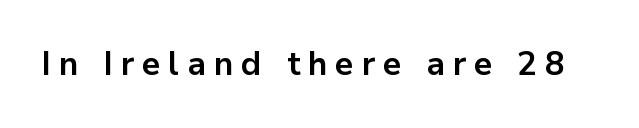
This rendering features lettering with no underline. The face used here is proportionally spaced, like ordinary book or web type. A typesetter would mark this as roman, not italic. The font is running at its bold setting. The tracking reads as deliberately expanded to a designer's eye.
